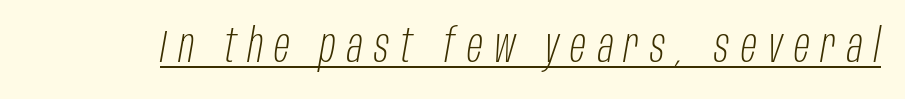
The image shows 46 px light, condensed type, italic (leaning right); set unusually wide letter spacing (+0.25 em), underlined; low stroke contrast and a large x-height.
